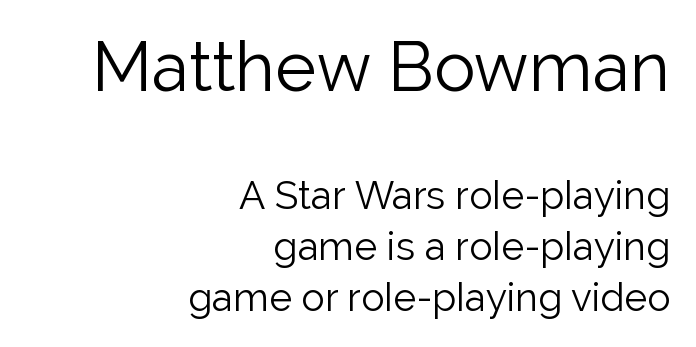
Q: Is the text bold? A: No.
Q: Is the text italic (slanted)? A: No, it is upright.
Q: Is the typeface a serif or a sans-serif typeface? A: Sans-serif.
Q: Is the text underlined? A: No.
Q: How is the paragraph aligned? A: Right-aligned.
Q: Is the spacing between letters normal or unusually wide? A: Normal.
Q: Is the spacing between lines tight, normal or loose? A: Normal.
Q: Which block of text is set in a larger size, the first (top) or the second (bottom)? A: The first (top) one.
Q: Width (condensed, normal, or wide)? A: Normal.
Q: Stroke contrast? A: Low.
Q: x-height? A: Medium.
Q: Monospaced? A: No.
